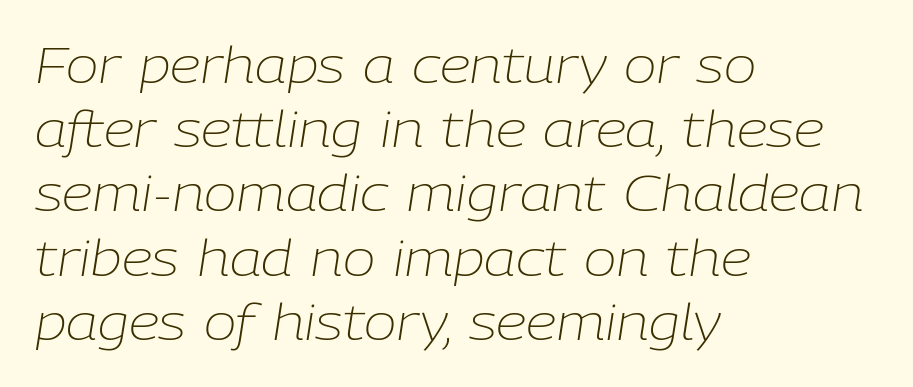
Has an underline been added? It has not. Line starts are locked; line ends wander. No letter is thick-stroked: the sample isn't bold. Baseline-to-baseline distance is the conventional proportion of letter height. This is oblique type, the kind used for emphasis or titles. Note the varied advance widths — an 'i' is clearly narrower than an 'm'.
